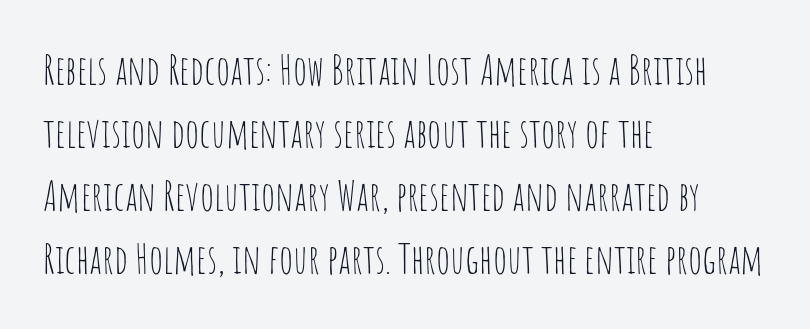
The image shows 41 px thin, condensed sans-serif type, upright; set left-aligned, normal line spacing (1.54x), normal letter spacing, not underlined; low stroke contrast and a large x-height.
